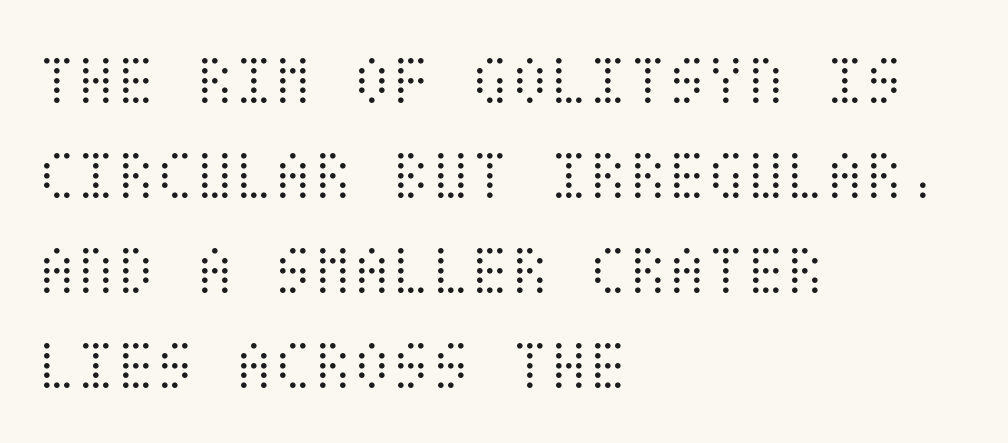
Designer's note — italics off, roman on. The typesetting does not lean heavy: it is not bold. Evenly set lines give the paragraph a standard silhouette. The baseline area is clear. Letter spacing: default.
